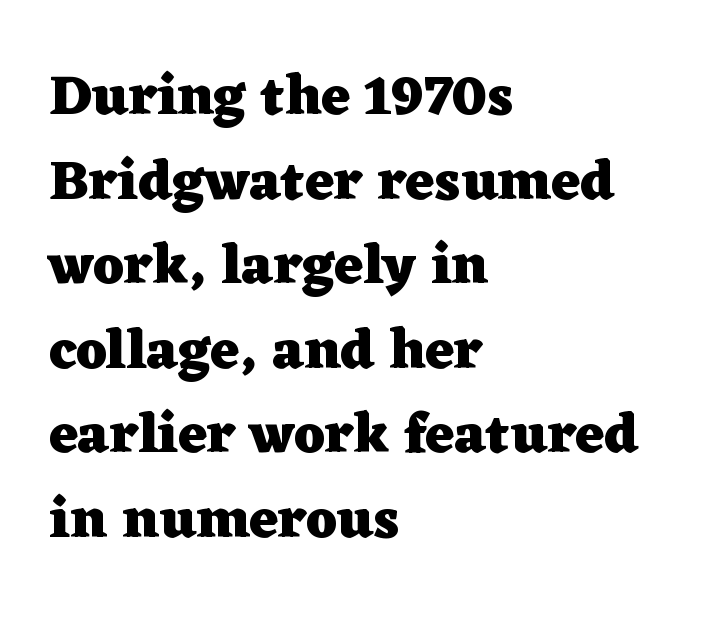
The image shows 56 px heavy, wide serif type, upright; set left-aligned, normal line spacing (1.51x), normal letter spacing, not underlined; low stroke contrast and a medium x-height.
